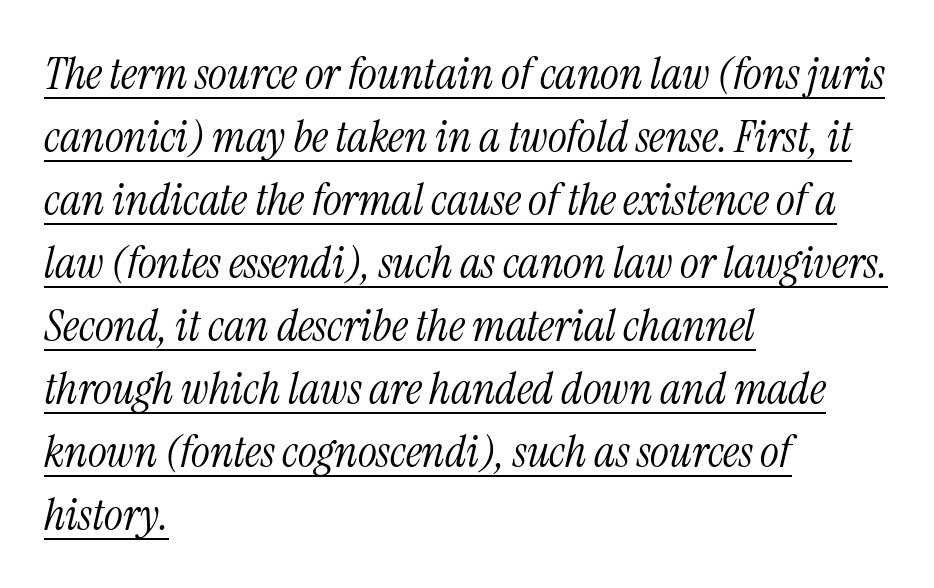
Q: Is the text bold? A: No.
Q: Is the text italic (slanted)? A: Yes, it leans right by about 13 degrees.
Q: Is the typeface a serif or a sans-serif typeface? A: Serif.
Q: Is the text underlined? A: Yes.
Q: How is the paragraph aligned? A: Left-aligned.
Q: Is the spacing between letters normal or unusually wide? A: Normal.
Q: Is the spacing between lines tight, normal or loose? A: Normal.
Q: Width (condensed, normal, or wide)? A: Condensed.
Q: Stroke contrast? A: Medium.
Q: x-height? A: Medium.
Q: Monospaced? A: No.
